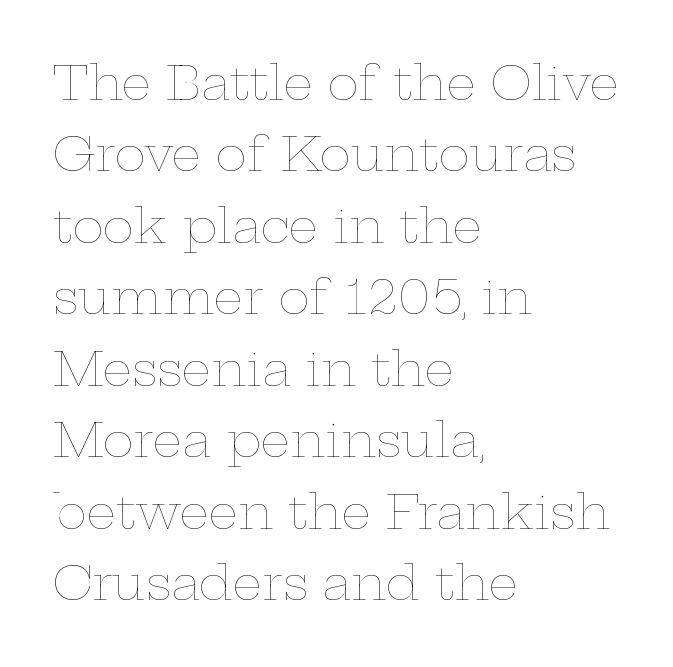
This reads as an unemphasized weight, regular at the heaviest. This sample uses an upright cut, with every glyph sitting square on the baseline. Has an underline been added? It has not. Notice how descenders clear the ascenders below comfortably — that's standard leading. Between one letter and the next there's only the usual sliver of space. These lines stack with their left ends in a neat column.
